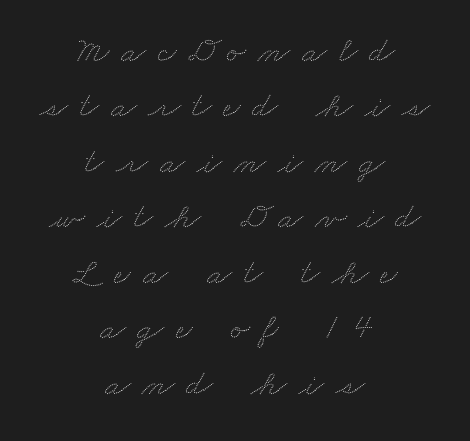
Each line is balanced around a shared central axis. Each letter keeps its own natural width here, so spacing adapts to shape. If you measured baseline to baseline, you'd find a middling distance. Rule under the text: the space is simply empty. Short note: letters widely spaced.
